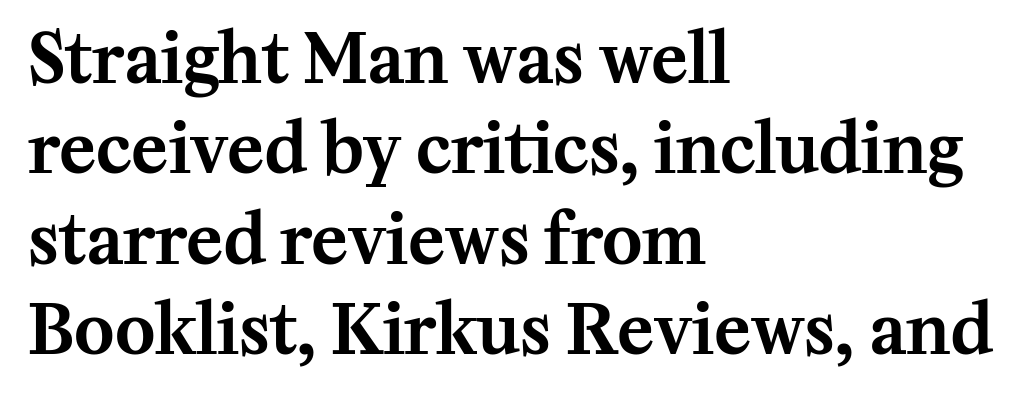
Q: Is the text italic (slanted)? A: No, it is upright.
Q: Is the typeface a serif or a sans-serif typeface? A: Serif.
Q: Is the text underlined? A: No.
Q: How is the paragraph aligned? A: Left-aligned.
Q: Is the spacing between letters normal or unusually wide? A: Normal.
Q: Is the spacing between lines tight, normal or loose? A: Normal.
Q: Width (condensed, normal, or wide)? A: Normal.
Q: Stroke contrast? A: Medium.
Q: x-height? A: Medium.
Q: Monospaced? A: No.
